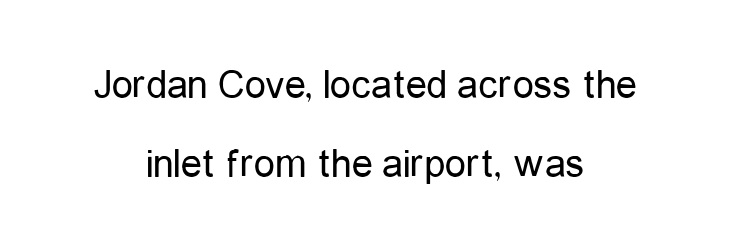
Q: Is the text bold? A: No.
Q: Is the text italic (slanted)? A: No, it is upright.
Q: Is the typeface a serif or a sans-serif typeface? A: Sans-serif.
Q: Is the text underlined? A: No.
Q: How is the paragraph aligned? A: Centered.
Q: Is the spacing between letters normal or unusually wide? A: Normal.
Q: Width (condensed, normal, or wide)? A: Condensed.
Q: Stroke contrast? A: Low.
Q: x-height? A: Medium.
Q: Monospaced? A: No.
